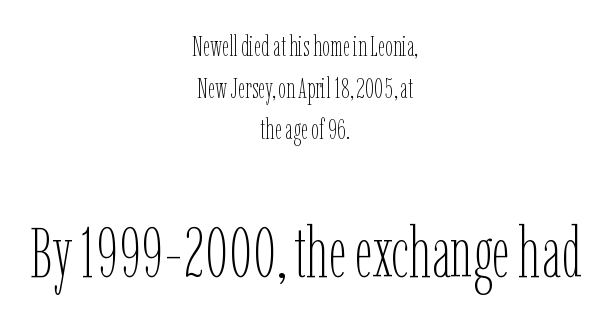
Does the copy run flush right? No — it is centered line by line. The passage shown has conventional tracking throughout. Spacing verdict: proportional, widths tailored to each character. The area under the type is left untouched.
